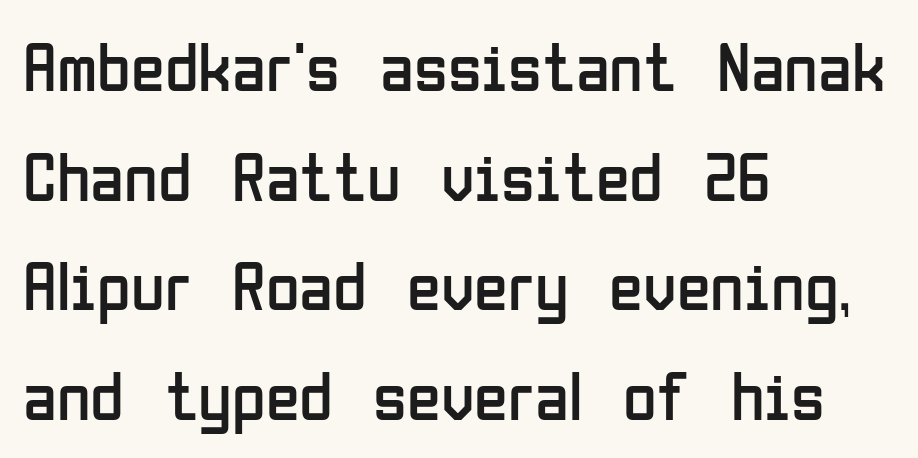
The designer left line spacing at the default. A light-to-regular cut is what we see here. The gaps between neighbouring characters are ordinary and unremarkable. The letters advance in unequal steps, a hallmark of proportional type. The type family on display is of the sans-serif kind.
